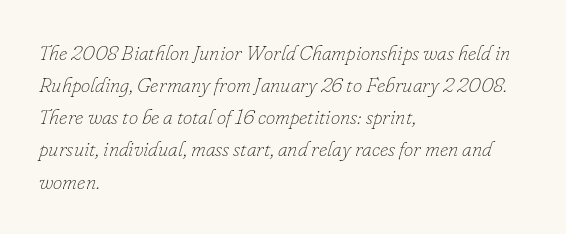
{"italic": "yes", "lean": "right", "slant_degrees": 16, "bold": "no", "underline": "no", "align": "left", "line_spacing": "normal", "line_spacing_ratio": 1.53, "letter_spacing": "normal", "letter_spacing_em": 0.0, "glyph_px": 21}
